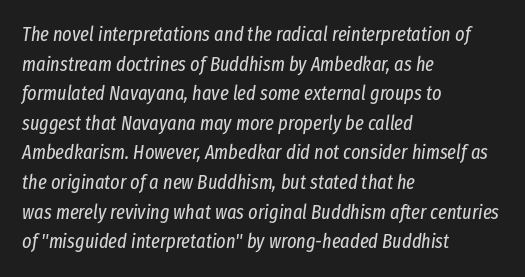
The image shows 20 px text type, italic (leaning right); set left-aligned, normal line spacing (1.48x), normal letter spacing, not underlined.
